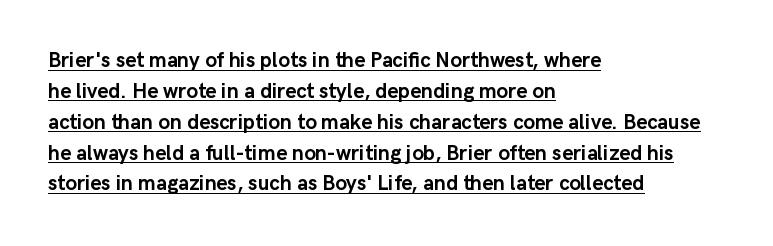
Q: Is the text bold? A: Yes.
Q: Is the text italic (slanted)? A: No, it is upright.
Q: Is the text underlined? A: Yes.
Q: How is the paragraph aligned? A: Left-aligned.
Q: Is the spacing between letters normal or unusually wide? A: Normal.
Q: Is the spacing between lines tight, normal or loose? A: Normal.
